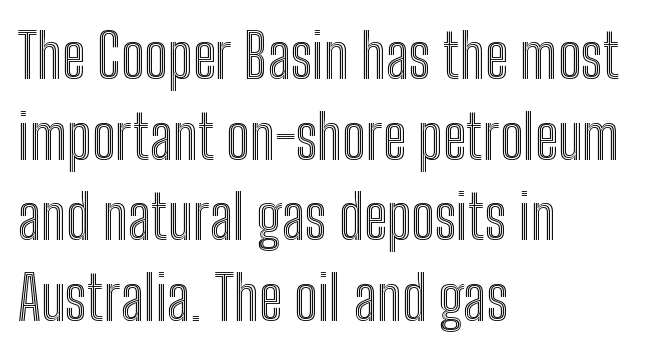
{"italic": "no", "width": "condensed", "x_height": "medium", "monospaced": "no", "underline": "no", "align": "left", "line_spacing": "normal", "line_spacing_ratio": 1.32, "letter_spacing": "normal", "letter_spacing_em": 0.0, "glyph_px": 61}
